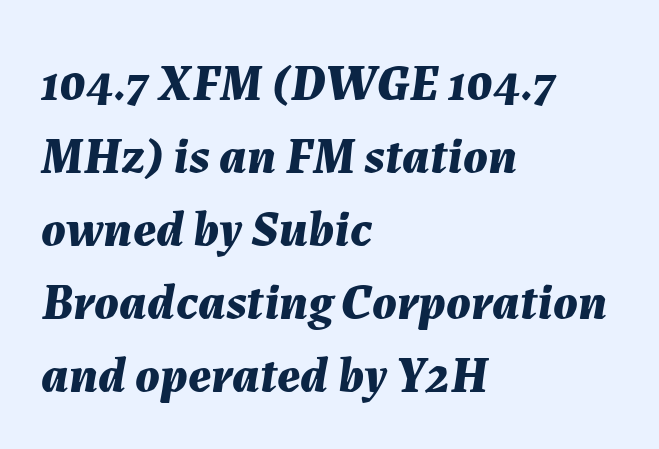
{"italic": "yes", "lean": "right", "slant_degrees": 7, "bold": "yes", "weight": "bold", "width": "normal", "stroke_contrast": "medium", "x_height": "medium", "monospaced": "no", "underline": "no", "align": "left", "line_spacing": "normal", "line_spacing_ratio": 1.43, "letter_spacing": "normal", "letter_spacing_em": 0.0, "glyph_px": 51}
